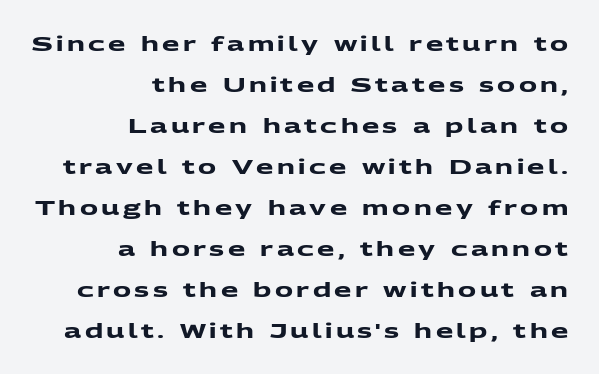
The image shows 20 px bold type; set right-aligned, loose line spacing (2.05x), not underlined.
